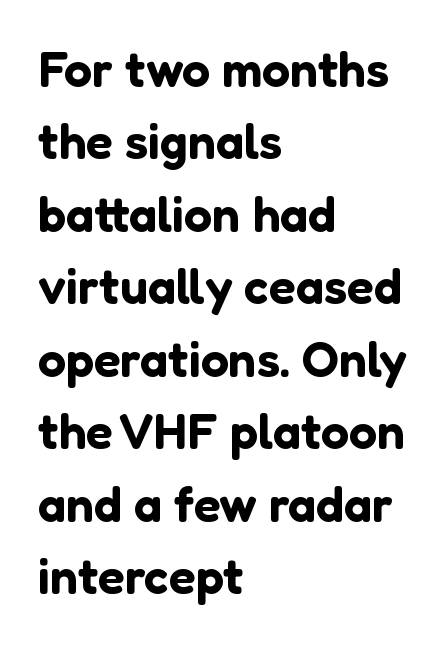
The image shows 50 px sans-serif type, upright; set left-aligned, normal line spacing (1.45x), normal letter spacing, not underlined; low stroke contrast and a medium x-height.
